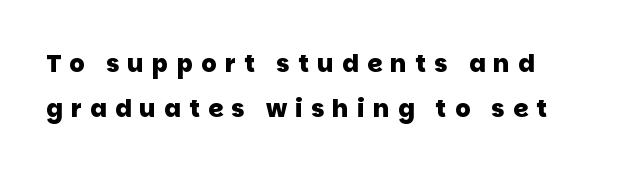
Q: Is the text bold? A: Yes.
Q: Is the text underlined? A: No.
Q: Is the spacing between letters normal or unusually wide? A: Unusually wide.
